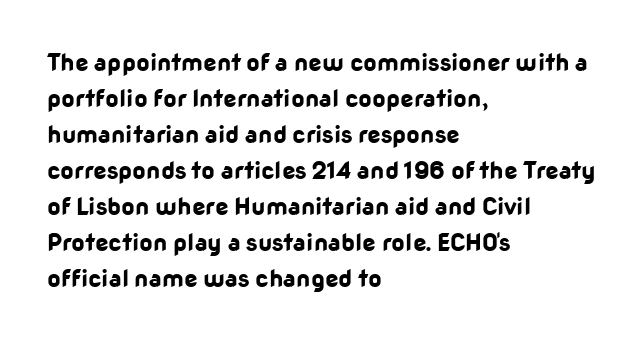
Q: Is the text bold? A: Yes.
Q: Is the text italic (slanted)? A: No, it is upright.
Q: Is the text underlined? A: No.
Q: How is the paragraph aligned? A: Left-aligned.
Q: Is the spacing between letters normal or unusually wide? A: Normal.
Q: Is the spacing between lines tight, normal or loose? A: Normal.
